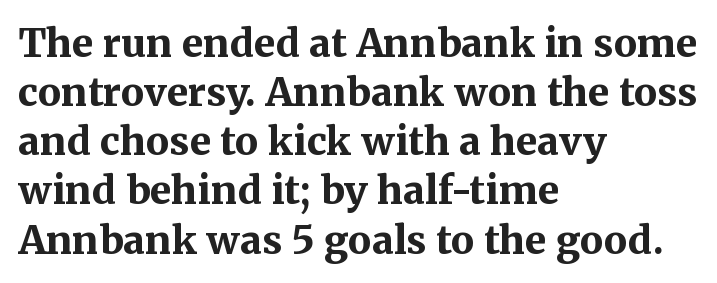
Q: Is the text bold? A: Yes.
Q: Is the text italic (slanted)? A: No, it is upright.
Q: Is the typeface a serif or a sans-serif typeface? A: Serif.
Q: Is the text underlined? A: No.
Q: How is the paragraph aligned? A: Left-aligned.
Q: Is the spacing between letters normal or unusually wide? A: Normal.
Q: Is the spacing between lines tight, normal or loose? A: Normal.
Q: Width (condensed, normal, or wide)? A: Normal.
Q: Stroke contrast? A: Medium.
Q: x-height? A: Medium.
Q: Monospaced? A: No.
